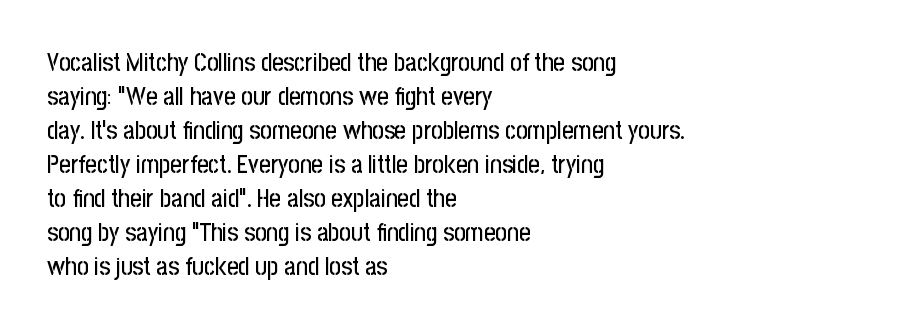
These lines were composed using upright roman letters. Line beginnings align vertically; line endings do not. Quick note: underline off. Nobody touched the tracking dial on this one. Leading matches the norm, producing a regular column.
